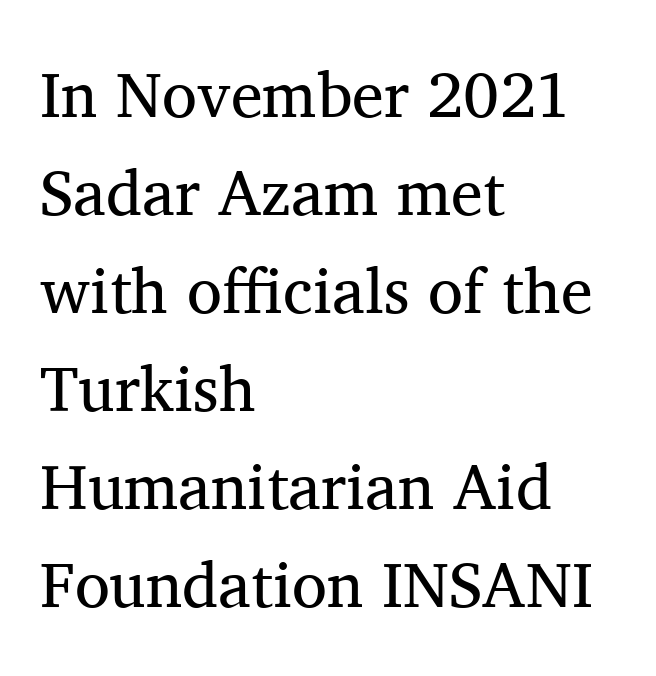
The image shows 64 px regular-weight serif type, upright; set left-aligned, normal line spacing (1.53x), normal letter spacing, not underlined; medium stroke contrast and a medium x-height.
